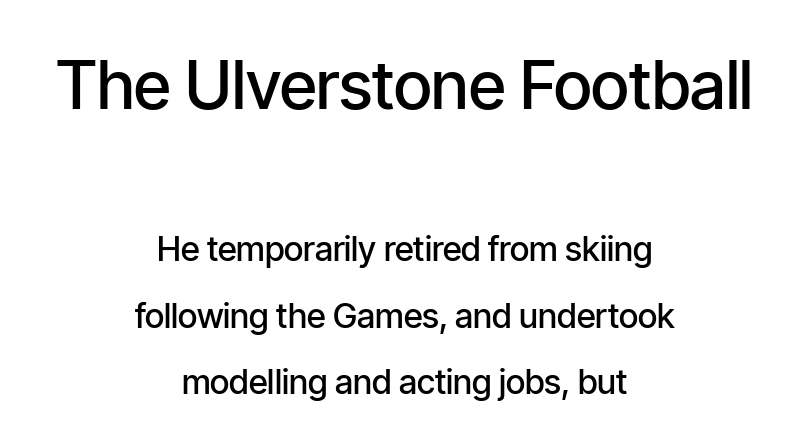
Q: Is the text bold? A: Semi-bold.
Q: Is the text italic (slanted)? A: No, it is upright.
Q: Is the typeface a serif or a sans-serif typeface? A: Sans-serif.
Q: Is the text underlined? A: No.
Q: How is the paragraph aligned? A: Centered.
Q: Is the spacing between letters normal or unusually wide? A: Normal.
Q: Is the spacing between lines tight, normal or loose? A: Loose.
Q: Which block of text is set in a larger size, the first (top) or the second (bottom)? A: The first (top) one.
Q: Width (condensed, normal, or wide)? A: Condensed.
Q: Stroke contrast? A: Low.
Q: x-height? A: Medium.
Q: Monospaced? A: No.
